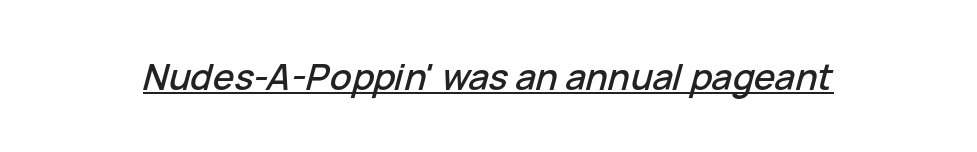
{"italic": "yes", "lean": "right", "slant_degrees": 15, "width": "normal", "stroke_contrast": "low", "x_height": "medium", "monospaced": "no", "underline": "yes", "letter_spacing": "normal", "letter_spacing_em": 0.0, "glyph_px": 36}
